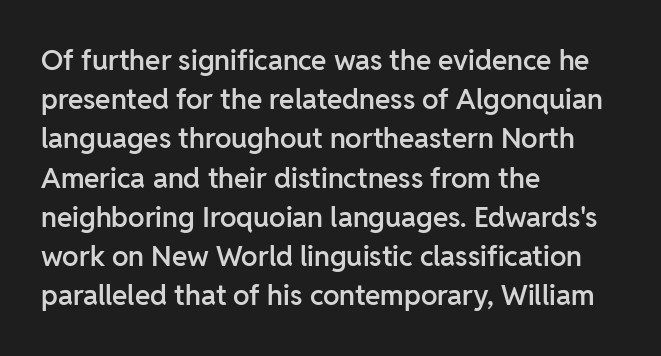
Standard letterfit; no display-style spreading of the glyphs. You could not count columns in this text — the font is proportionally spaced. These lines stack with their left ends in a neat column. Look at the bottom of the vertical strokes: they stop flat, with no serifs. This block has exactly the height ordinary leading produces. The letters stand straight up with perfectly vertical stems.
